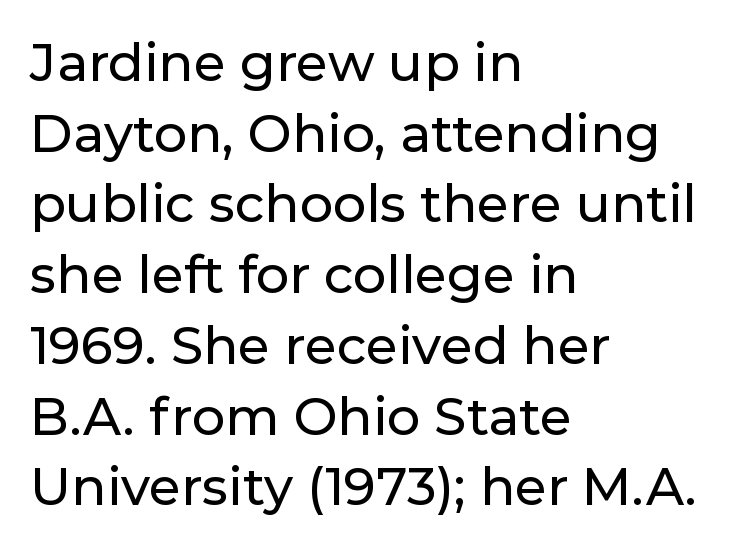
Summary of vertical rhythm: regular, with standard interline spacing. Nope, no serifs anywhere on these letters. Notice how the stems are strictly vertical — no italics here. Horizontal alignment here is leftward, the default for most running prose. Nobody drew a line under any word here.
